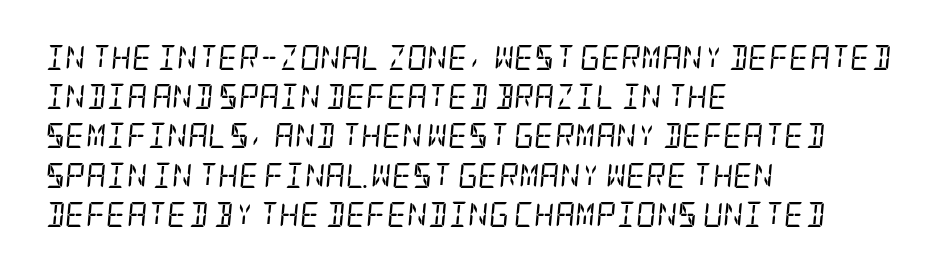
The image shows 25 px text type, italic (leaning right); set left-aligned, normal line spacing (1.57x), normal letter spacing, not underlined.
